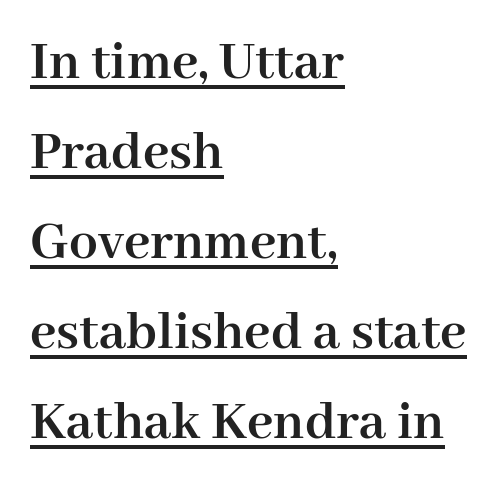
Does the type have serifs? Yes, each stem ends in a small foot. The face used here is proportionally spaced, like ordinary book or web type. Every stem runs plumb, perpendicular to the baseline. The rag falls on the right side of this text block. The rendered words wear a rule along their underside.
